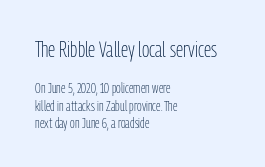
Nope, not italic — everything's standing straight. Counters stay open thanks to moderate or lighter strokes. The upper block of text is set noticeably larger than the block beneath it. Between one letter and the next there's only the usual sliver of space. Which margin do the lines hug? The left one — the right edge is uneven. The space beneath each line is pristine and unruled.
